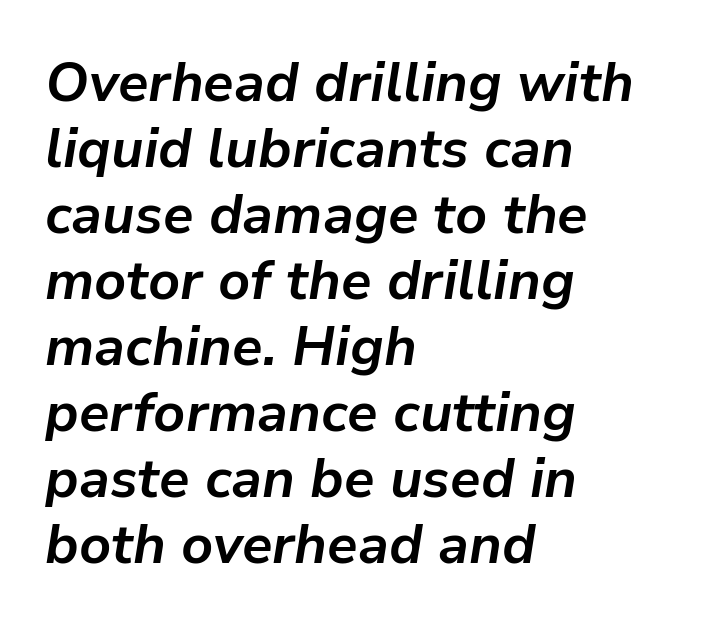
Q: Is the text bold? A: Yes.
Q: Is the text italic (slanted)? A: Yes, it leans right by about 9 degrees.
Q: Is the text underlined? A: No.
Q: How is the paragraph aligned? A: Left-aligned.
Q: Is the spacing between letters normal or unusually wide? A: Normal.
Q: Width (condensed, normal, or wide)? A: Normal.
Q: Stroke contrast? A: Low.
Q: x-height? A: Medium.
Q: Monospaced? A: No.
